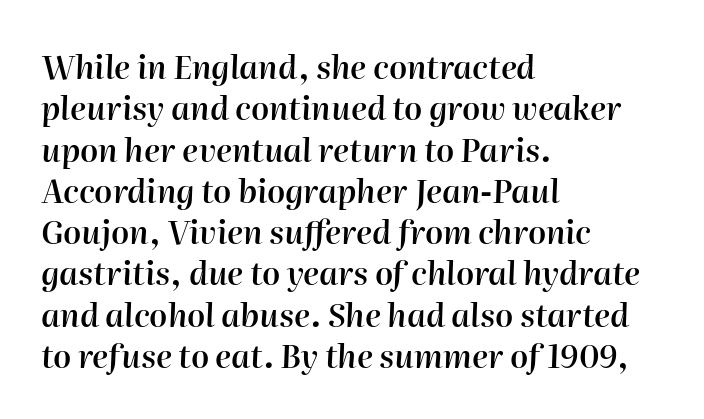
Q: Is the text bold? A: Semi-bold.
Q: Is the text italic (slanted)? A: Yes, it leans right by about 2 degrees.
Q: Is the text underlined? A: No.
Q: How is the paragraph aligned? A: Left-aligned.
Q: Is the spacing between letters normal or unusually wide? A: Normal.
Q: Is the spacing between lines tight, normal or loose? A: Normal.
Q: Width (condensed, normal, or wide)? A: Normal.
Q: Stroke contrast? A: High.
Q: x-height? A: Medium.
Q: Monospaced? A: No.
